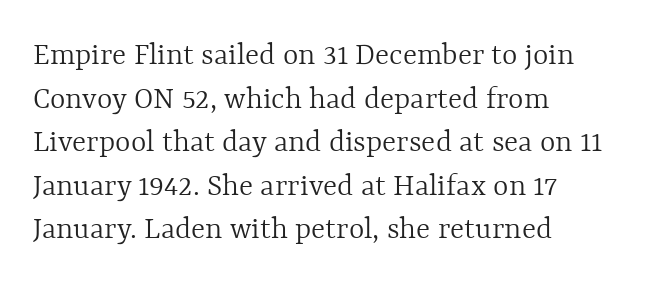
The image shows 33 px light type, upright; set left-aligned, normal line spacing (1.32x), normal letter spacing, not underlined; a medium x-height.
